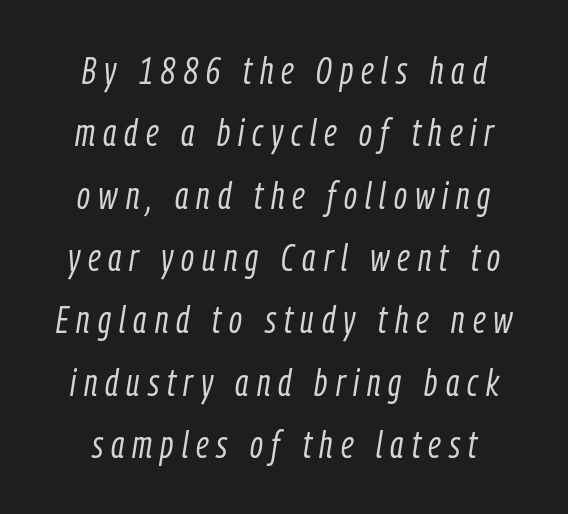
The image shows 38 px light, condensed type, italic (leaning right); set normal line spacing (1.64x), unusually wide letter spacing (+0.21 em), not underlined; low stroke contrast and a medium x-height.
